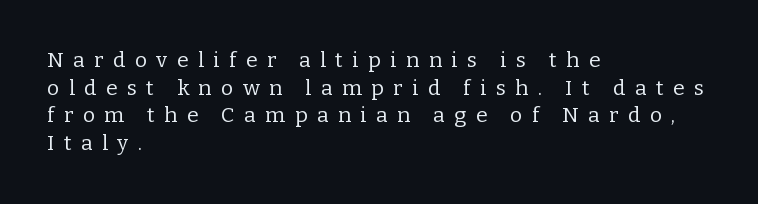
Q: Is the text bold? A: No.
Q: Is the text italic (slanted)? A: No, it is upright.
Q: Is the text underlined? A: No.
Q: How is the paragraph aligned? A: Left-aligned.
Q: Is the spacing between letters normal or unusually wide? A: Unusually wide.
Q: Is the spacing between lines tight, normal or loose? A: Normal.
